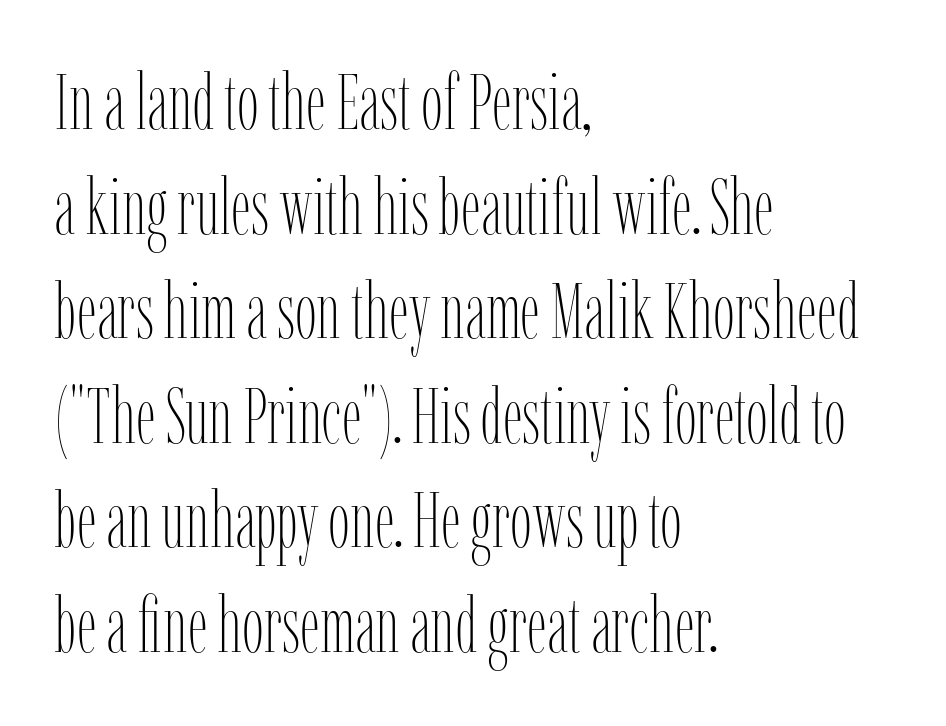
The image shows 78 px thin, condensed type, upright; set left-aligned, normal line spacing (1.34x), normal letter spacing, not underlined; low stroke contrast and a medium x-height.
